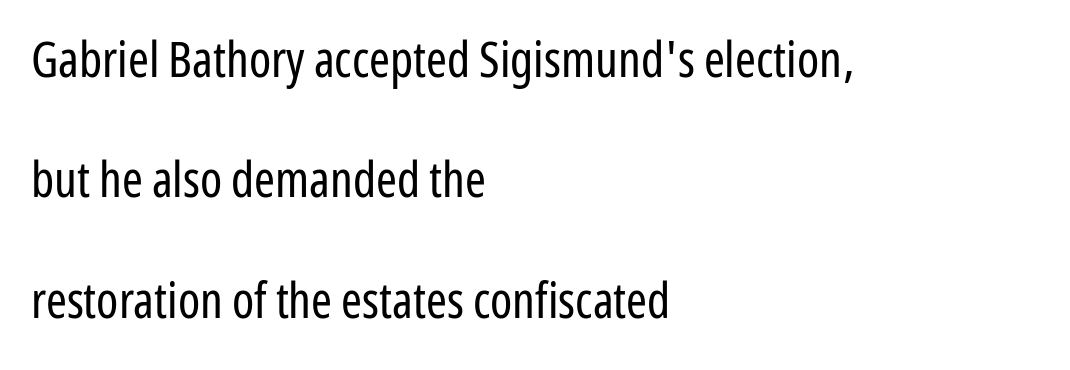
Underlining? Definitely not there. A typesetter would call this proportional, since set widths differ per character. The font's upright variant was chosen for this text. Unlike a traditional serif, this face leaves its strokes unadorned. Stems here are at most as thick as an everyday book face. This block would shrink considerably if given ordinary leading; it's expanded now.
